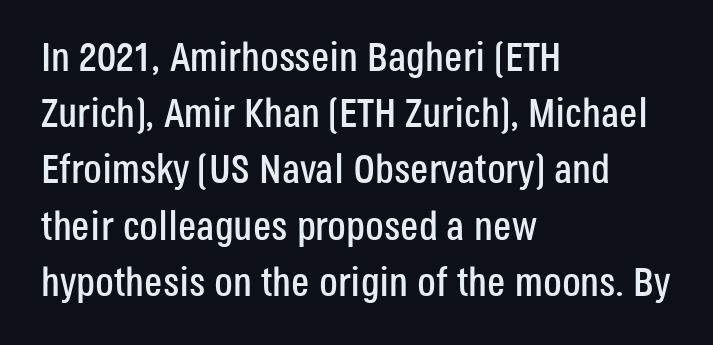
Quick note: interline space is typical. Posture: straight, roman, zero tilt. Teacher's note: observe the even left margin — that is flush-left alignment. Serif or sans? Sans — the stroke terminals are bare.
